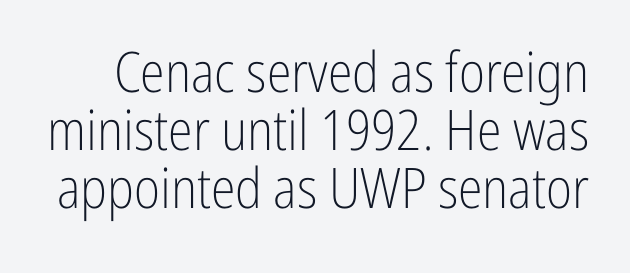
The rendering uses a small line-height, squeezing the rows. The glyphs in this specimen are sans serif. These lines were composed using upright roman letters. The gaps between neighbouring characters are ordinary and unremarkable. Descenders are the only things crossing below the line.
